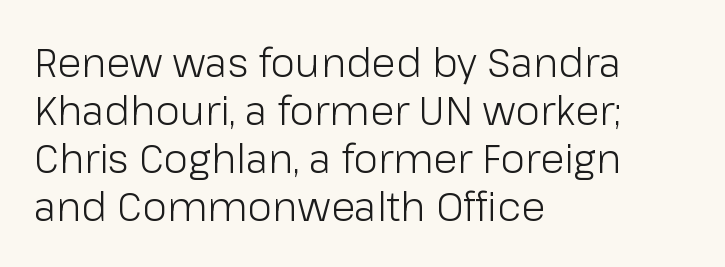
Q: Is the text bold? A: No.
Q: Is the text italic (slanted)? A: No, it is upright.
Q: Is the typeface a serif or a sans-serif typeface? A: Sans-serif.
Q: Is the text underlined? A: No.
Q: How is the paragraph aligned? A: Left-aligned.
Q: Is the spacing between letters normal or unusually wide? A: Normal.
Q: Width (condensed, normal, or wide)? A: Normal.
Q: Stroke contrast? A: Low.
Q: x-height? A: Medium.
Q: Monospaced? A: No.
